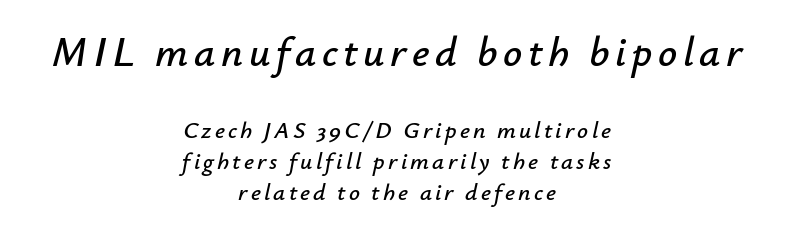
The image shows 42 px text type, italic (leaning right); set centered, normal line spacing (1.31x), not underlined; the first (top) block is 1.75x larger; low stroke contrast and a small x-height.
